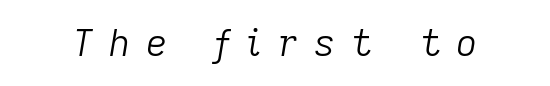
{"italic": "yes", "lean": "right", "slant_degrees": 9, "bold": "no", "weight": "light", "width": "normal", "stroke_contrast": "low", "x_height": "medium", "monospaced": "no", "underline": "no", "letter_spacing": "wide", "letter_spacing_em": 0.42, "glyph_px": 37}
